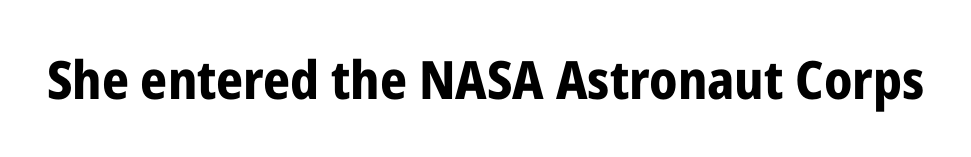
{"serif": "no", "italic": "no", "bold": "yes", "weight": "bold", "width": "condensed", "stroke_contrast": "low", "x_height": "medium", "monospaced": "no", "underline": "no", "letter_spacing": "normal", "letter_spacing_em": 0.0, "glyph_px": 53}
